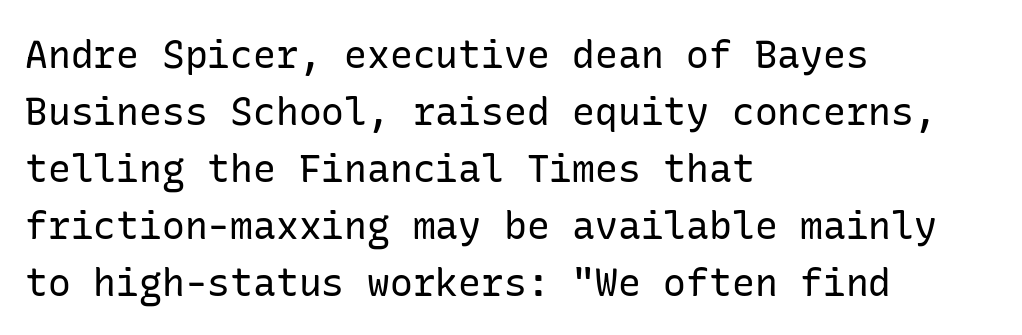
{"serif": "no", "italic": "no", "bold": "no", "weight": "regular", "width": "normal", "stroke_contrast": "low", "x_height": "medium", "underline": "no", "align": "left", "line_spacing": "normal", "line_spacing_ratio": 1.5, "letter_spacing": "normal", "letter_spacing_em": 0.0, "glyph_px": 38}
